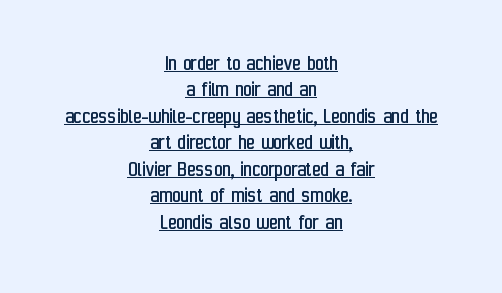
{"italic": "no", "bold": "no", "underline": "yes", "align": "center", "line_spacing": "tight", "line_spacing_ratio": 1.15, "letter_spacing": "normal", "letter_spacing_em": 0.0, "glyph_px": 23}
